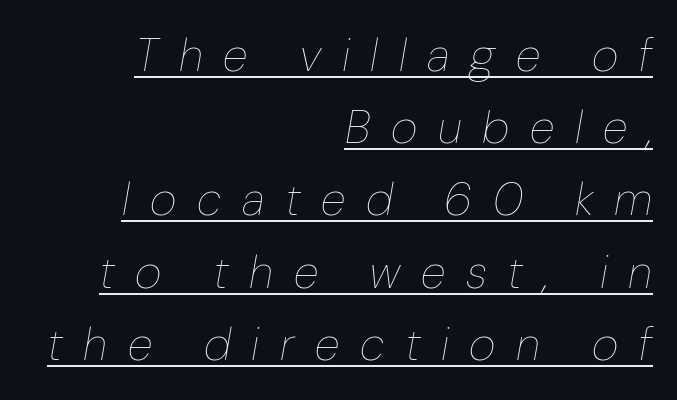
These lines have a slow, spaced-out rhythm from letter to letter. Beneath each row of characters lies a ruled line. The passage is arranged like a letterhead date or caption credit — flush right. A typesetter would call this leading conventional body-copy spacing.
